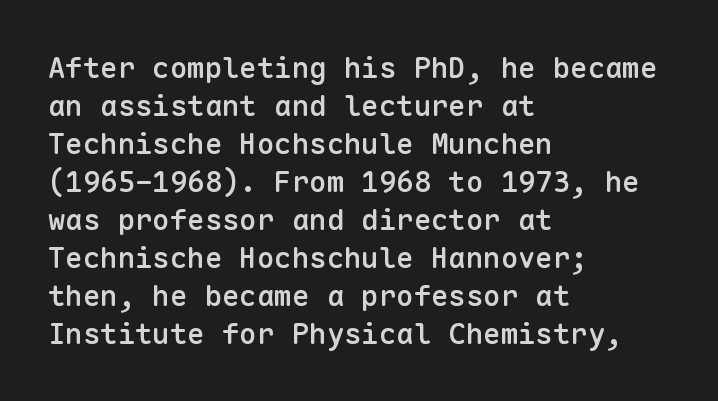
The image shows 29 px semibold sans-serif type, upright, monospaced; set left-aligned, normal line spacing (1.31x), normal letter spacing, not underlined; low stroke contrast and a medium x-height.
